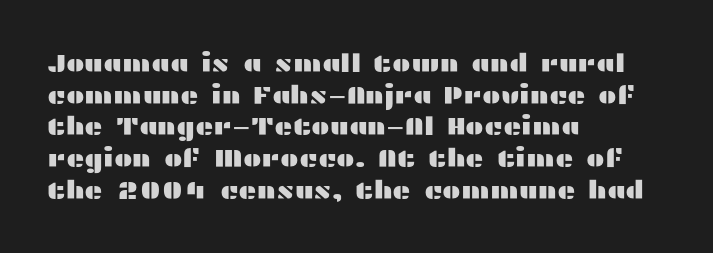
Q: Is the text italic (slanted)? A: No, it is upright.
Q: Is the text underlined? A: No.
Q: How is the paragraph aligned? A: Left-aligned.
Q: Is the spacing between letters normal or unusually wide? A: Normal.
Q: Is the spacing between lines tight, normal or loose? A: Normal.
